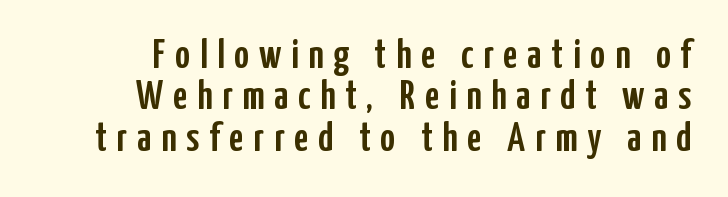
Q: Is the text italic (slanted)? A: No, it is upright.
Q: Is the typeface a serif or a sans-serif typeface? A: Sans-serif.
Q: Is the text underlined? A: No.
Q: How is the paragraph aligned? A: Right-aligned.
Q: Is the spacing between letters normal or unusually wide? A: Unusually wide.
Q: Is the spacing between lines tight, normal or loose? A: Tight.
Q: Width (condensed, normal, or wide)? A: Condensed.
Q: Stroke contrast? A: Low.
Q: x-height? A: Medium.
Q: Monospaced? A: No.
